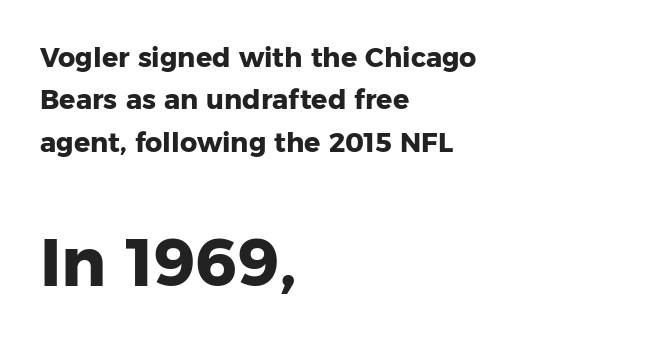
Character widths vary here, with narrow letters taking less room than wide ones. The passage shown begins with its smaller block and ends with its larger one. The text block is weighted toward the left margin, trailing off unevenly rightward. What's the leading like? Ordinary, nothing unusual. The baseline area is clear. Does the lettering tilt? It doesn't — this is upright.
